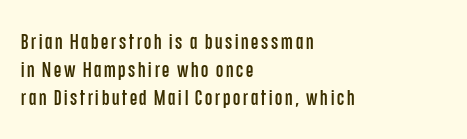
The image shows 21 px text type, upright; set left-aligned, normal line spacing (1.34x), not underlined.
